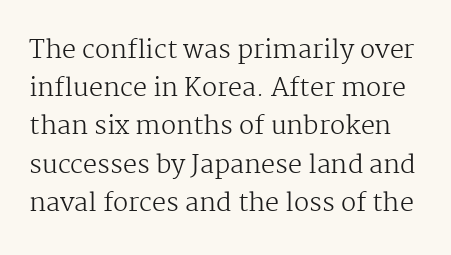
The image shows 25 px text type, upright; set normal line spacing (1.53x), normal letter spacing, not underlined.
